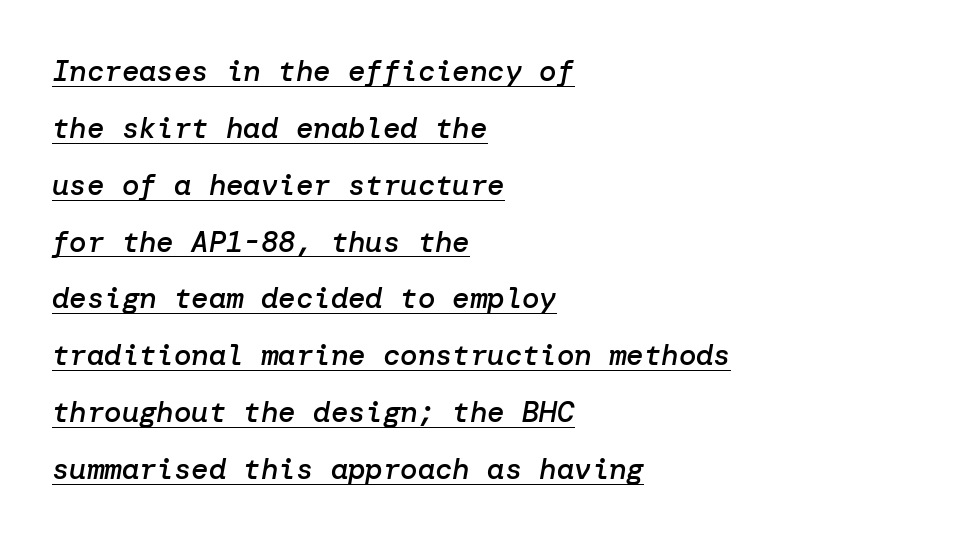
Q: Is the text bold? A: Semi-bold.
Q: Is the text italic (slanted)? A: Yes, it leans right by about 10 degrees.
Q: Is the text underlined? A: Yes.
Q: How is the paragraph aligned? A: Left-aligned.
Q: Is the spacing between letters normal or unusually wide? A: Normal.
Q: Is the spacing between lines tight, normal or loose? A: Loose.
Q: Width (condensed, normal, or wide)? A: Normal.
Q: Stroke contrast? A: Low.
Q: x-height? A: Medium.
